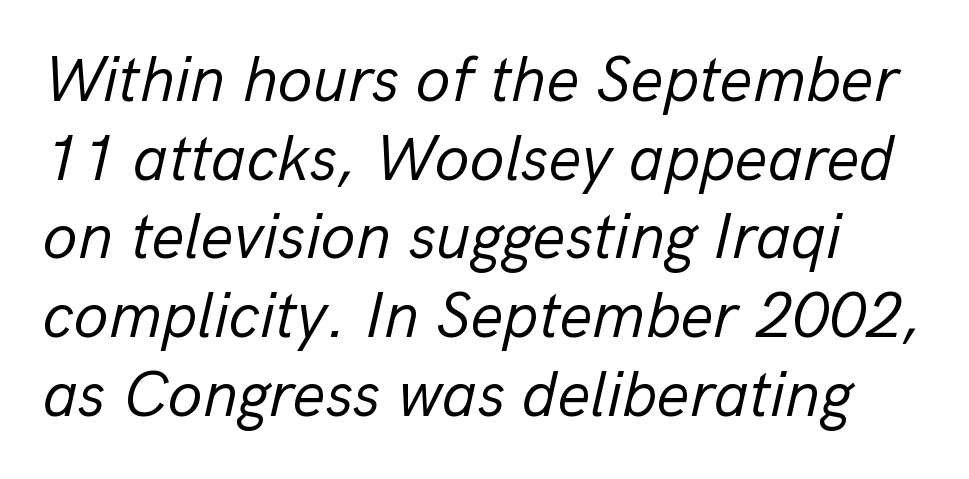
Q: Is the text bold? A: No.
Q: Is the text italic (slanted)? A: Yes, it leans right by about 13 degrees.
Q: Is the text underlined? A: No.
Q: Is the spacing between letters normal or unusually wide? A: Normal.
Q: Width (condensed, normal, or wide)? A: Normal.
Q: Stroke contrast? A: Low.
Q: x-height? A: Medium.
Q: Monospaced? A: No.
